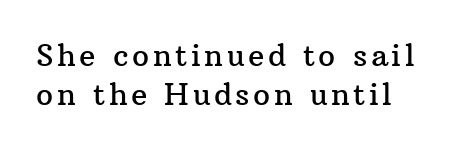
Think of a printed novel: that variable character pitch is what you see here. The lettering stays uniformly vertical, giving the passage a roman look. This rendering features lettering with no underline. Leading: standard.
